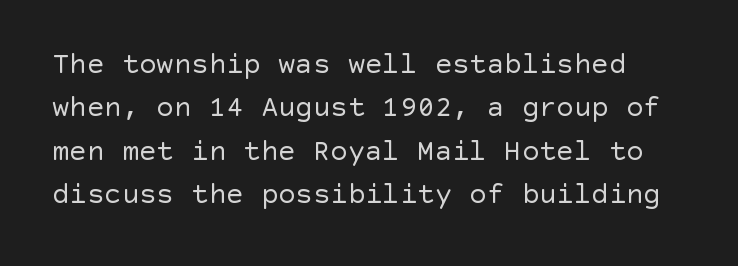
The image shows 29 px regular-weight sans-serif type, upright; set normal line spacing (1.5x), normal letter spacing, not underlined; a large x-height.
